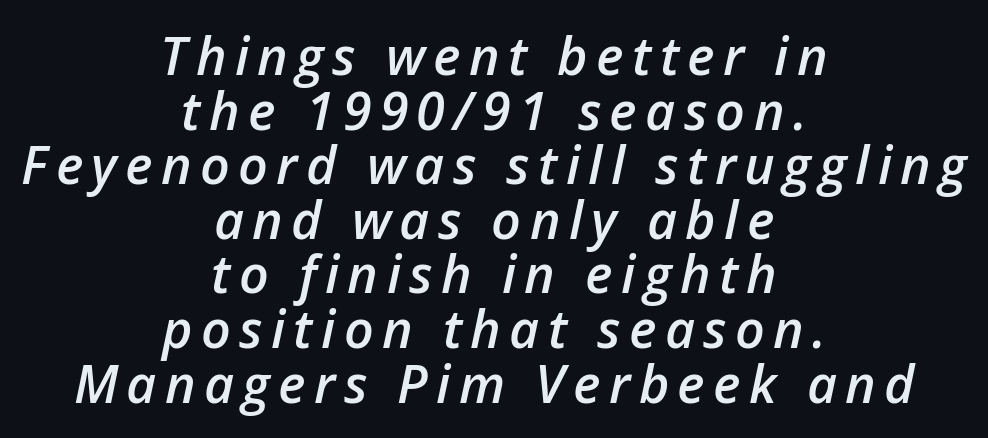
The image shows 52 px semibold type, italic (leaning right); set centered, tight line spacing (1.05x), not underlined; low stroke contrast and a medium x-height.
